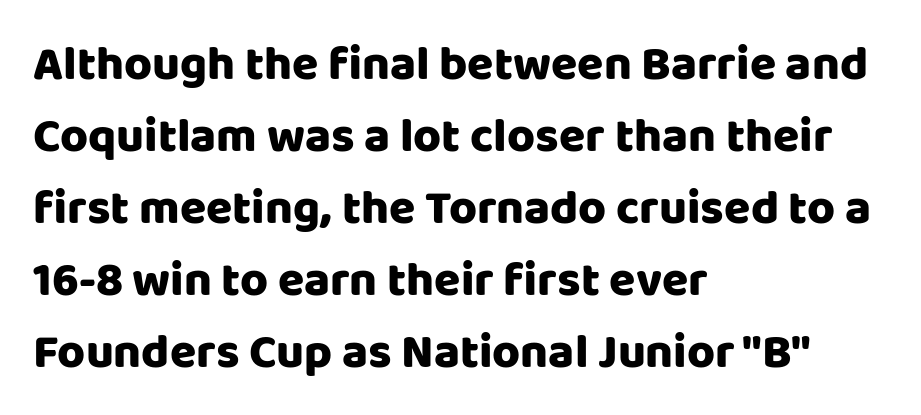
Q: Is the text italic (slanted)? A: No, it is upright.
Q: Is the typeface a serif or a sans-serif typeface? A: Sans-serif.
Q: Is the text underlined? A: No.
Q: How is the paragraph aligned? A: Left-aligned.
Q: Is the spacing between letters normal or unusually wide? A: Normal.
Q: Is the spacing between lines tight, normal or loose? A: Normal.
Q: Width (condensed, normal, or wide)? A: Normal.
Q: Stroke contrast? A: Low.
Q: x-height? A: Large.
Q: Monospaced? A: No.
